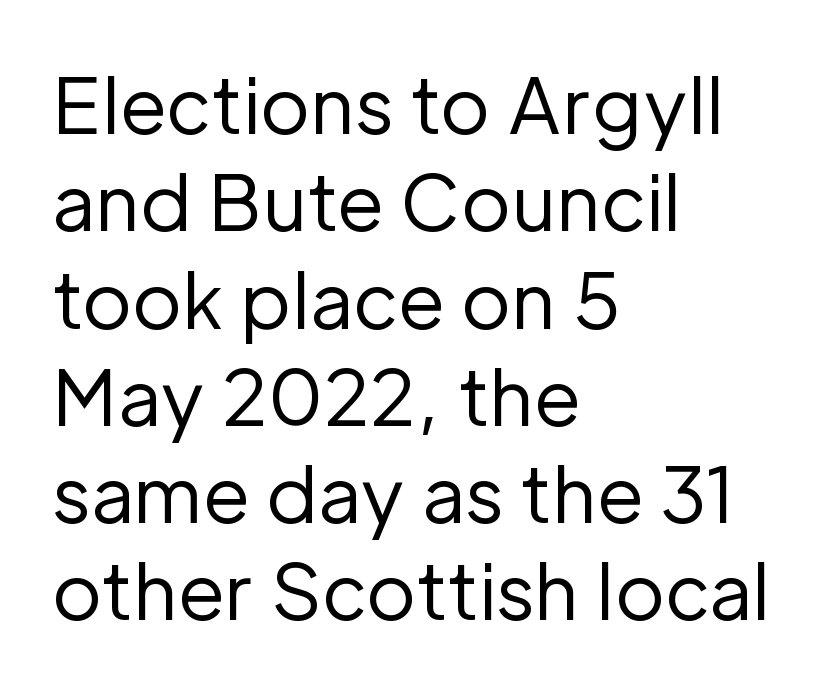
Q: Is the text bold? A: No.
Q: Is the text italic (slanted)? A: No, it is upright.
Q: Is the typeface a serif or a sans-serif typeface? A: Sans-serif.
Q: Is the text underlined? A: No.
Q: How is the paragraph aligned? A: Left-aligned.
Q: Is the spacing between letters normal or unusually wide? A: Normal.
Q: Is the spacing between lines tight, normal or loose? A: Normal.
Q: Width (condensed, normal, or wide)? A: Normal.
Q: Stroke contrast? A: Low.
Q: x-height? A: Medium.
Q: Monospaced? A: No.
